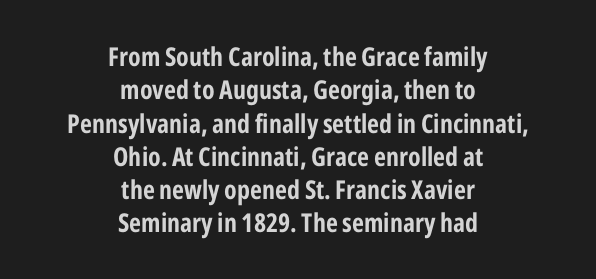
Short and long lines alike share a common midpoint. Normally led — the rows are evenly, conventionally spaced. You could call the tracking neutral — neither tight nor loose. The lettering stays uniformly vertical, giving the passage a roman look.
